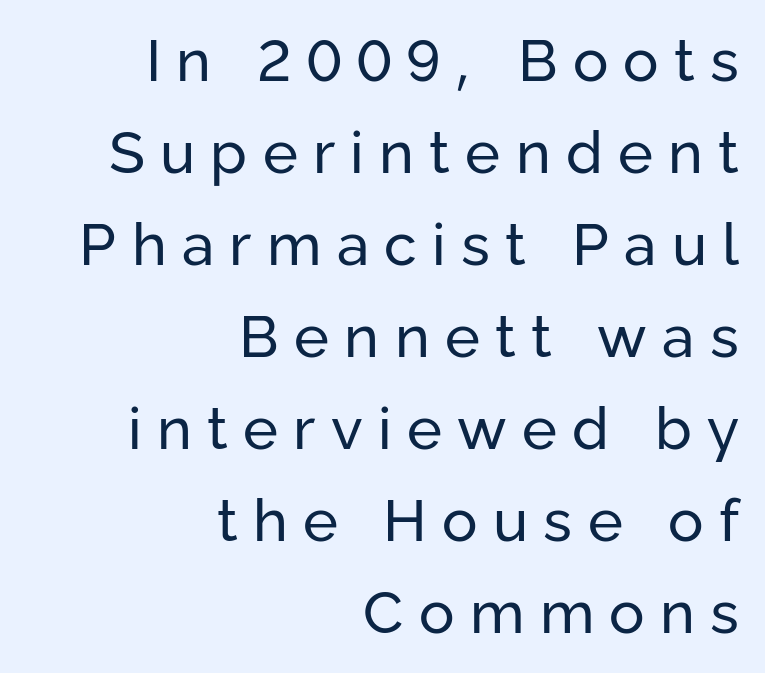
Descenders are the only things crossing below the line. If you drew a line through each stem, it would be perfectly vertical. In terms of letterspacing, this is a distinctly airy, spread setting. Unlike a traditional serif, this face leaves its strokes unadorned. Leading matches the norm, producing a regular column.
